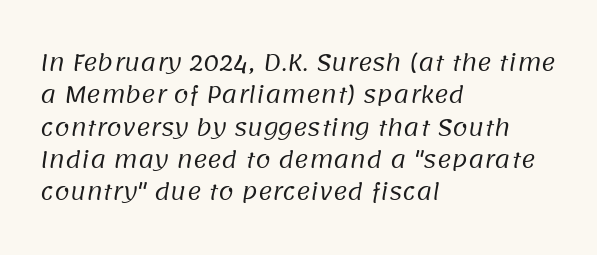
The image shows 22 px text type; set left-aligned, normal line spacing (1.47x), normal letter spacing, not underlined.
